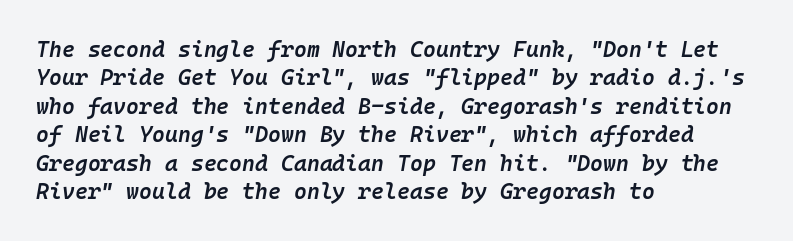
{"italic": "yes", "lean": "right", "slant_degrees": 10, "bold": "semi", "underline": "no", "align": "left", "line_spacing": "normal", "line_spacing_ratio": 1.29, "letter_spacing": "normal", "letter_spacing_em": 0.0, "glyph_px": 22}
